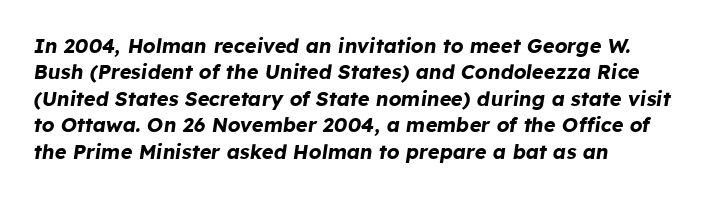
The rendering applies a slant to the glyphs. Heavy-handed strokes throughout: this text is bold. A normal amount of white space separates one row of letters from the next. Type without underlining. The setting favours the left margin, as ordinary paragraphs usually do. Characters follow at the spacing the type designer built in.
